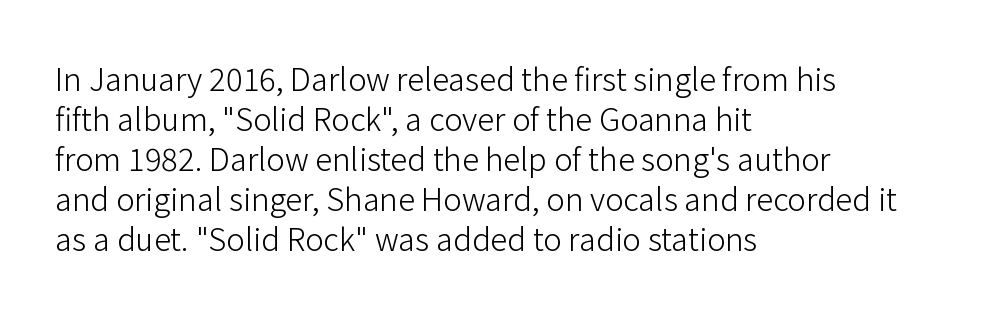
Grotesque or geometric, the face here clearly has no serifs. If you drew a ruler down the left edge, every line would touch it. This sample has the flowing, uneven cadence of proportional lettering. The area under the type is left untouched.
